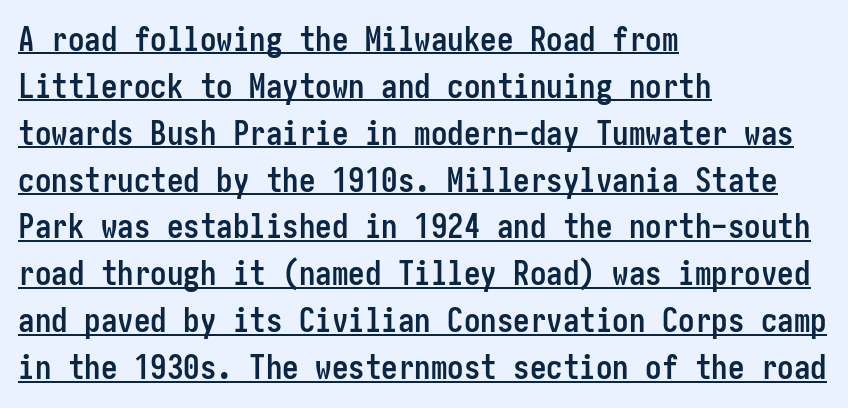
{"serif": "no", "italic": "no", "bold": "yes", "weight": "semibold", "width": "condensed", "stroke_contrast": "low", "x_height": "medium", "underline": "yes", "align": "left", "line_spacing": "normal", "line_spacing_ratio": 1.42, "letter_spacing": "normal", "letter_spacing_em": 0.0, "glyph_px": 33}
